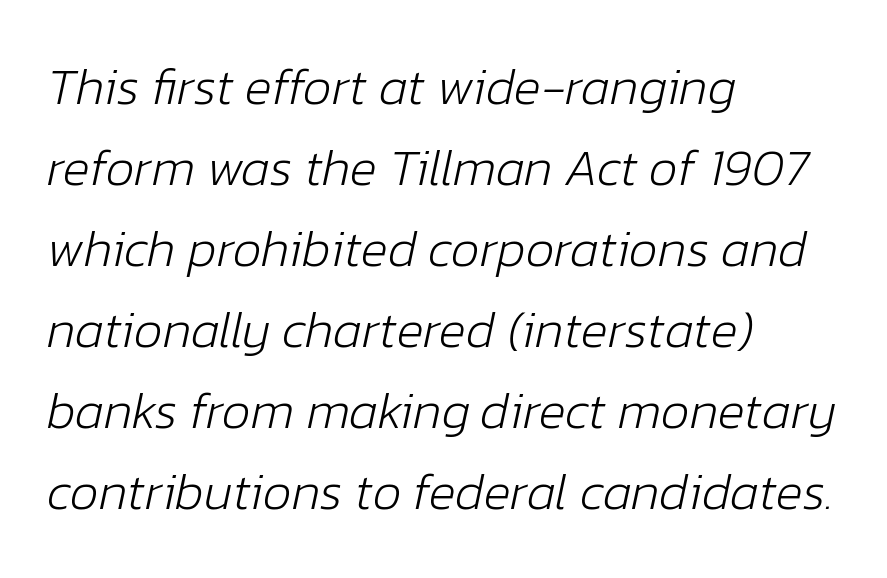
{"italic": "yes", "lean": "right", "slant_degrees": 12, "bold": "no", "weight": "light", "width": "normal", "stroke_contrast": "low", "x_height": "medium", "monospaced": "no", "underline": "no", "align": "left", "line_spacing": "normal", "line_spacing_ratio": 1.59, "letter_spacing": "normal", "letter_spacing_em": 0.0, "glyph_px": 51}
